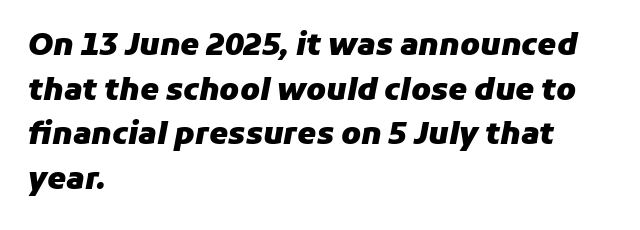
Compared with typical paragraphs, the rows here are spaced about the same. You could call the tracking neutral — neither tight nor loose. Type without underlining. Typographic density is high because the face is bold.
